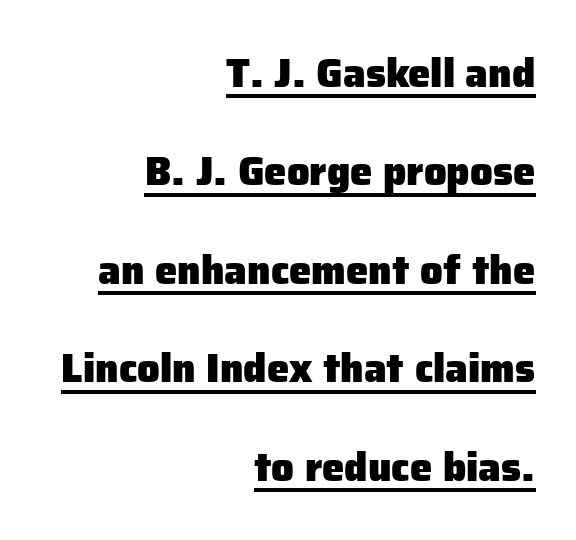
Characters follow at the spacing the type designer built in. The words here are underlined. Typographically, this falls in the sans-serif category. Character widths vary here, with narrow letters taking less room than wide ones. Line spacing here is loose. Upright lettering throughout.
